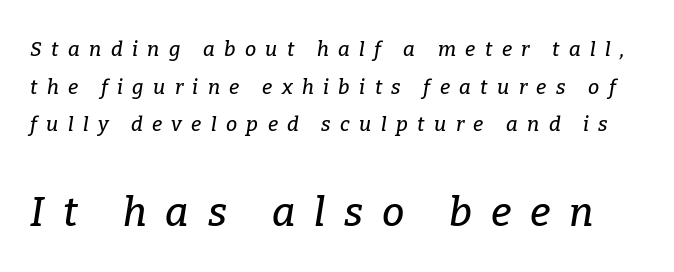
The image shows 40 px serif type, italic (leaning right); set line spacing 1.88x, unusually wide letter spacing (+0.47 em), not underlined; the second (bottom) block is 2.0x larger; low stroke contrast and a medium x-height.
